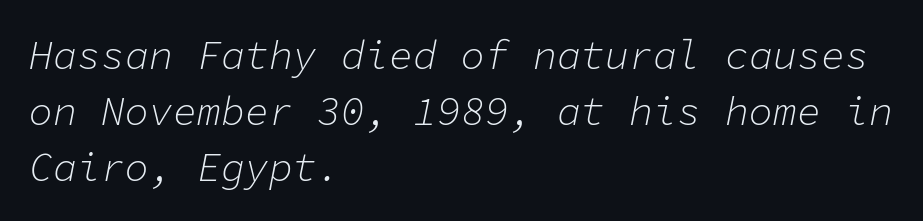
{"italic": "yes", "lean": "right", "slant_degrees": 11, "bold": "no", "weight": "light", "width": "normal", "stroke_contrast": "low", "x_height": "medium", "monospaced": "yes", "underline": "no", "align": "left", "line_spacing": "normal", "line_spacing_ratio": 1.4, "letter_spacing": "normal", "letter_spacing_em": 0.0, "glyph_px": 40}
